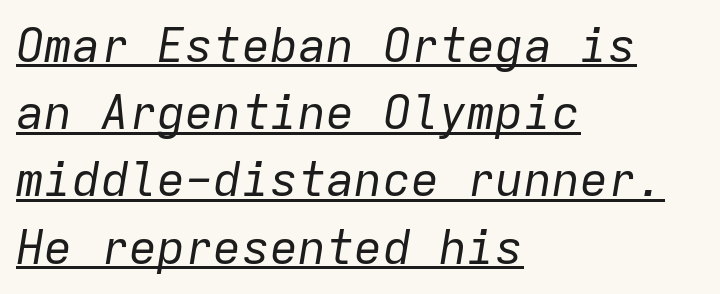
Somebody hit Ctrl+U on this one — the words are underlined. The rendering uses a moderate line-height, typical for paragraphs. When letters slant like this, we call the style italic. Weight: not bold — regular or lighter.
